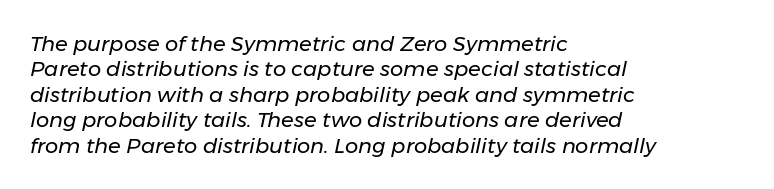
The image shows 21 px text type, italic (leaning right); set left-aligned, line spacing 1.21x, normal letter spacing, not underlined.
